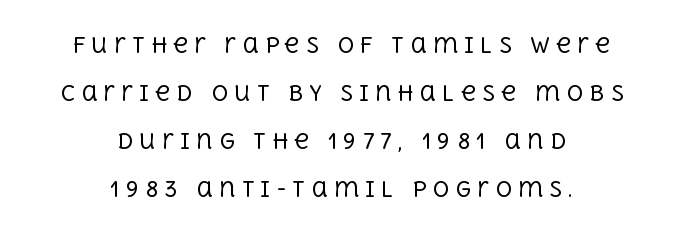
Q: Is the text bold? A: No.
Q: Is the text italic (slanted)? A: No, it is upright.
Q: Is the text underlined? A: No.
Q: How is the paragraph aligned? A: Centered.
Q: Is the spacing between letters normal or unusually wide? A: Unusually wide.
Q: Is the spacing between lines tight, normal or loose? A: Loose.
